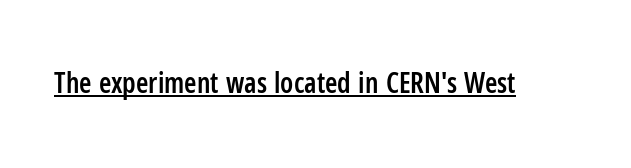
Q: Is the text bold? A: Semi-bold.
Q: Is the text italic (slanted)? A: No, it is upright.
Q: Is the typeface a serif or a sans-serif typeface? A: Sans-serif.
Q: Is the text underlined? A: Yes.
Q: Is the spacing between letters normal or unusually wide? A: Normal.
Q: Width (condensed, normal, or wide)? A: Condensed.
Q: Stroke contrast? A: Low.
Q: x-height? A: Medium.
Q: Monospaced? A: No.
